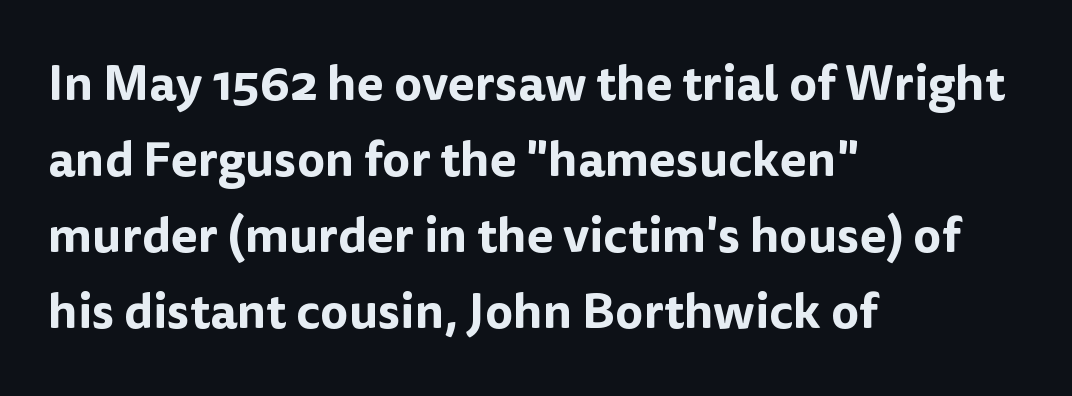
Is this a sans? Yes — the strokes have no serifs. Every character sits straight up, as roman type does. Summary of vertical rhythm: regular, with standard interline spacing. Is this a fixed-width face? No — the glyphs have proportional, varying widths. Quick note: underline off.
